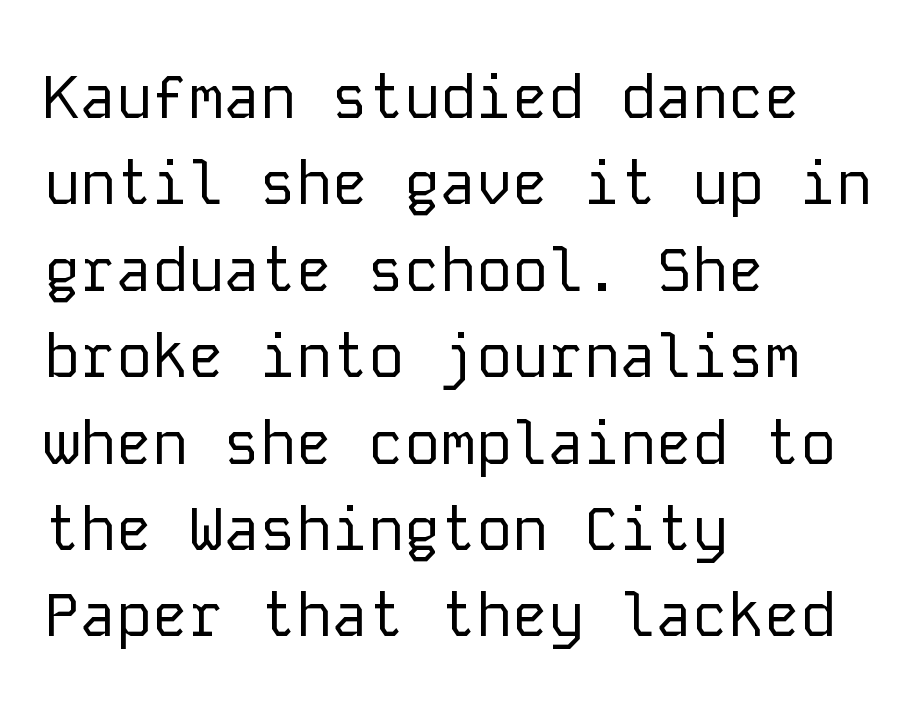
The image shows 60 px regular-weight sans-serif type, upright, monospaced; set left-aligned, normal line spacing (1.44x), normal letter spacing, not underlined; low stroke contrast and a medium x-height.
